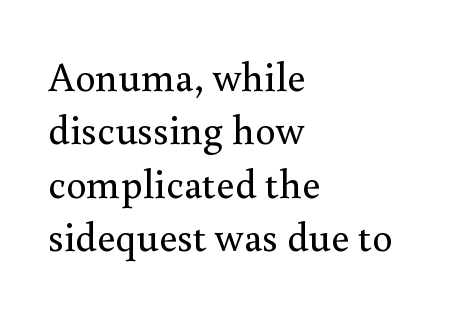
Q: Is the text bold? A: No.
Q: Is the text italic (slanted)? A: No, it is upright.
Q: Is the typeface a serif or a sans-serif typeface? A: Serif.
Q: Is the text underlined? A: No.
Q: How is the paragraph aligned? A: Left-aligned.
Q: Is the spacing between letters normal or unusually wide? A: Normal.
Q: Is the spacing between lines tight, normal or loose? A: Normal.
Q: Width (condensed, normal, or wide)? A: Normal.
Q: Stroke contrast? A: Medium.
Q: x-height? A: Small.
Q: Monospaced? A: No.
